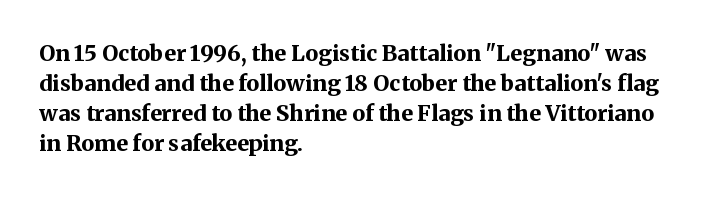
{"italic": "no", "bold": "yes", "underline": "no", "align": "left", "line_spacing": "normal", "line_spacing_ratio": 1.37, "letter_spacing": "normal", "letter_spacing_em": 0.0, "glyph_px": 22}
